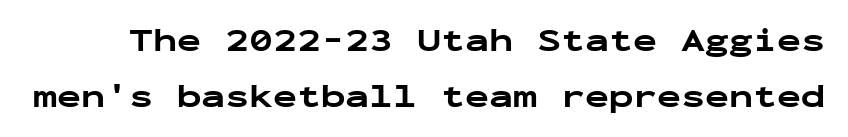
This rendering leaves character spacing at its baseline value. These lines were composed using upright roman letters. Do the characters align in a grid? Yes, the font is monospaced. Weight: bold. Nothing sits at the stroke ends, so this counts as sans-serif. Beneath every word, the page is bare.
